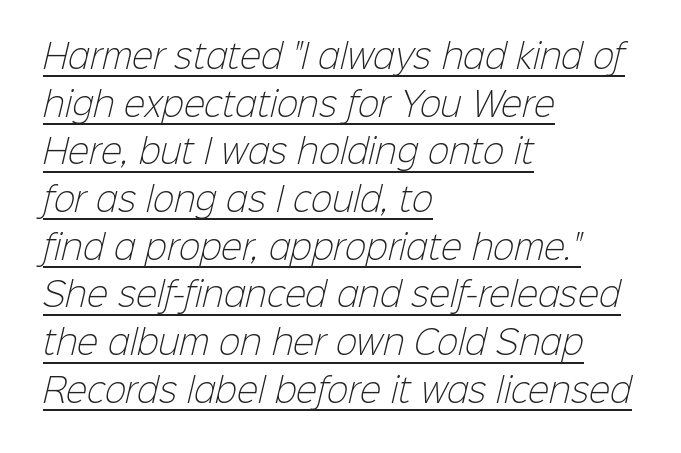
Q: Is the text bold? A: No.
Q: Is the typeface a serif or a sans-serif typeface? A: Sans-serif.
Q: Is the text underlined? A: Yes.
Q: How is the paragraph aligned? A: Left-aligned.
Q: Is the spacing between letters normal or unusually wide? A: Normal.
Q: Is the spacing between lines tight, normal or loose? A: Normal.
Q: Width (condensed, normal, or wide)? A: Normal.
Q: Stroke contrast? A: Low.
Q: x-height? A: Medium.
Q: Monospaced? A: No.
